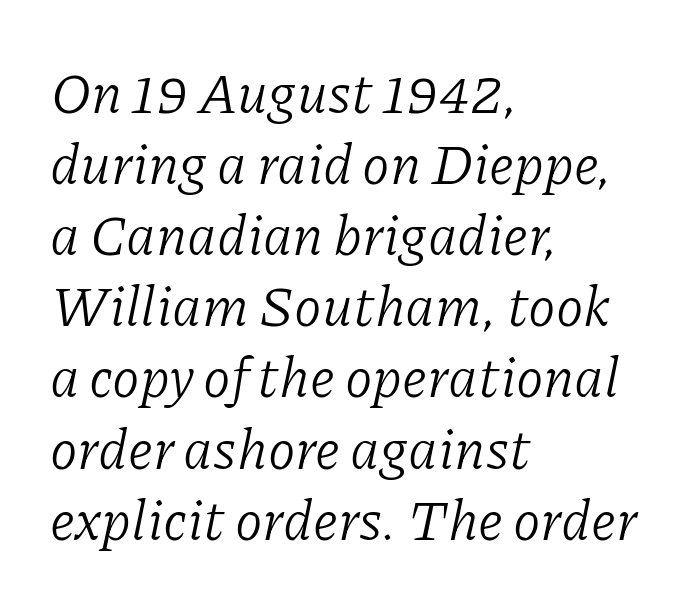
The image shows 56 px light serif type, italic (leaning right); set left-aligned, normal line spacing (1.27x), normal letter spacing, not underlined; low stroke contrast and a medium x-height.
